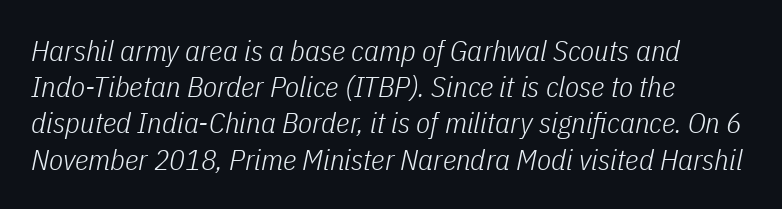
The image shows 29 px light, condensed type, italic (leaning right); set left-aligned, normal line spacing (1.25x), normal letter spacing, not underlined; low stroke contrast and a medium x-height.
